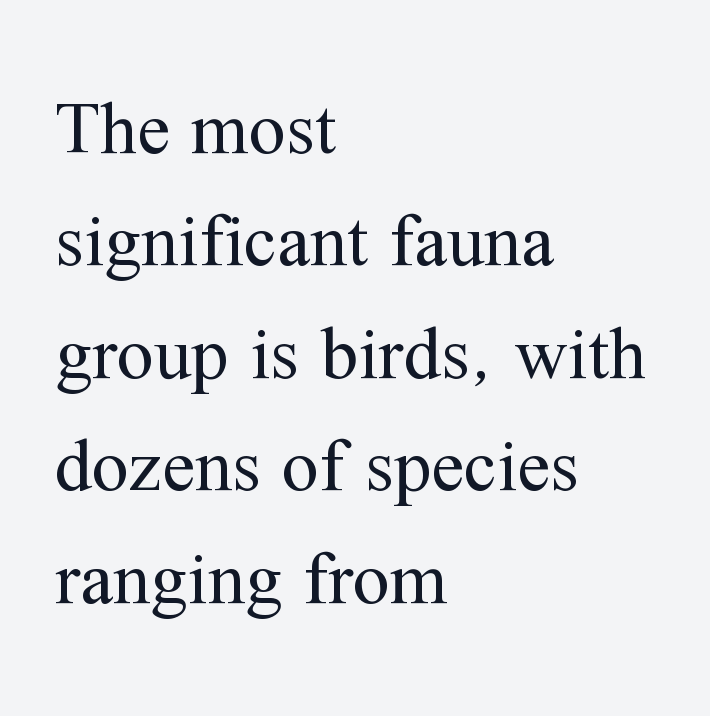
Q: Is the text bold? A: No.
Q: Is the text italic (slanted)? A: No, it is upright.
Q: Is the typeface a serif or a sans-serif typeface? A: Serif.
Q: Is the text underlined? A: No.
Q: How is the paragraph aligned? A: Left-aligned.
Q: Is the spacing between letters normal or unusually wide? A: Normal.
Q: Is the spacing between lines tight, normal or loose? A: Normal.
Q: Width (condensed, normal, or wide)? A: Normal.
Q: Stroke contrast? A: Medium.
Q: x-height? A: Medium.
Q: Monospaced? A: No.
